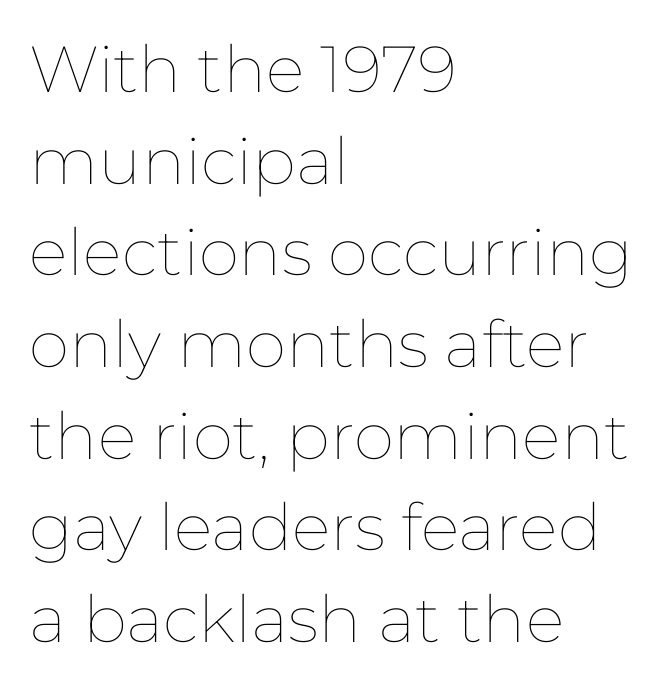
{"italic": "no", "bold": "no", "weight": "thin", "width": "normal", "stroke_contrast": "low", "x_height": "medium", "monospaced": "no", "underline": "no", "align": "left", "line_spacing": "normal", "line_spacing_ratio": 1.41, "letter_spacing": "normal", "letter_spacing_em": 0.0, "glyph_px": 65}
